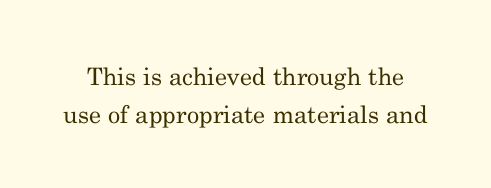
{"italic": "no", "bold": "no", "underline": "no", "line_spacing": "normal", "line_spacing_ratio": 1.59, "letter_spacing": "normal", "letter_spacing_em": 0.0, "glyph_px": 24}
